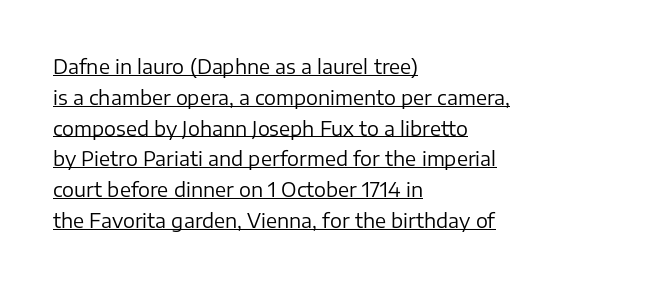
This sample keeps an unexceptional amount of space between lines. No extra ink here — the face is not bold. A classic flush-left, rag-right setting is used for this passage. In terms of letterspacing, this is plain default setting.
